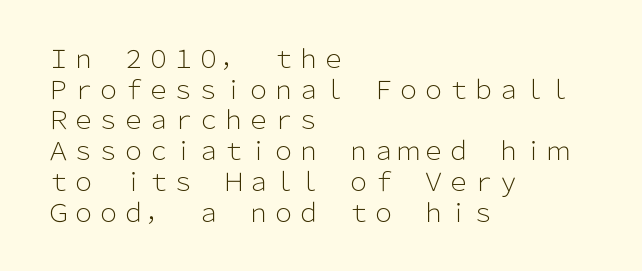
Q: Is the text bold? A: No.
Q: Is the text italic (slanted)? A: No, it is upright.
Q: Is the text underlined? A: No.
Q: How is the paragraph aligned? A: Left-aligned.
Q: Is the spacing between letters normal or unusually wide? A: Normal.
